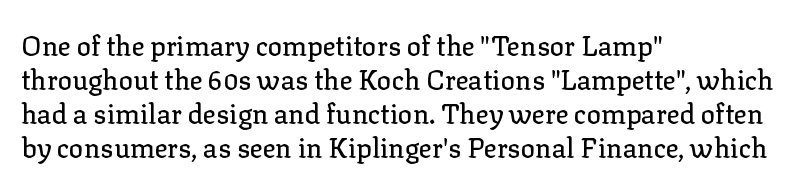
The image shows 27 px text type, upright; set left-aligned, normal line spacing (1.26x), normal letter spacing, not underlined.
